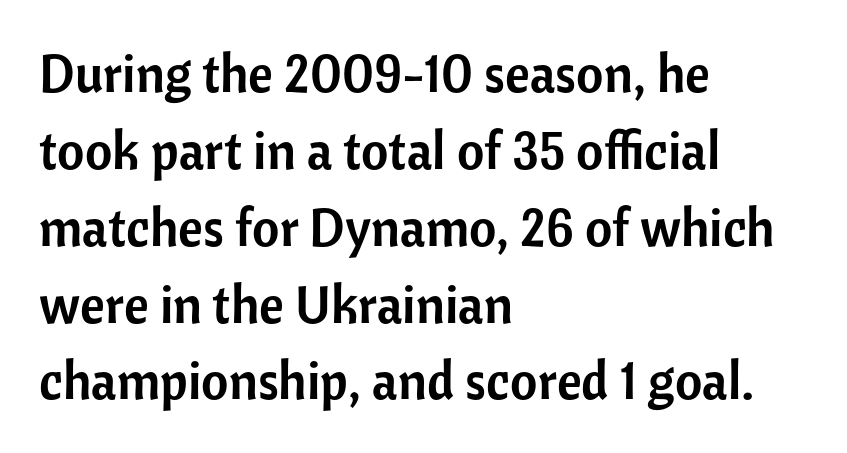
{"serif": "no", "italic": "no", "width": "normal", "stroke_contrast": "low", "x_height": "medium", "monospaced": "no", "underline": "no", "align": "left", "line_spacing": "normal", "line_spacing_ratio": 1.45, "letter_spacing": "normal", "letter_spacing_em": 0.0, "glyph_px": 53}
